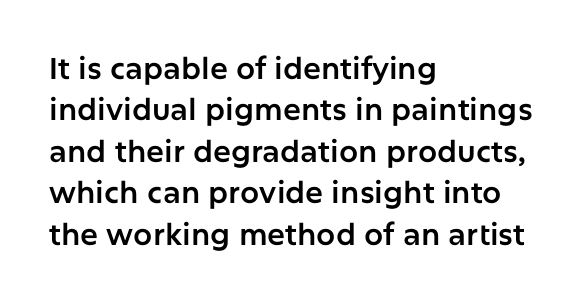
The image shows 30 px sans-serif type, upright; set left-aligned, normal line spacing (1.38x), normal letter spacing, not underlined; low stroke contrast and a medium x-height.
